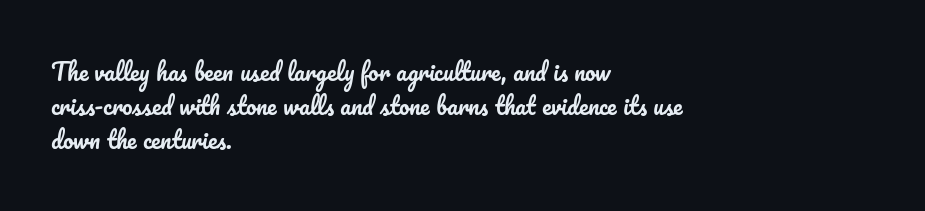
The image shows 23 px text type; set left-aligned, normal line spacing (1.47x), normal letter spacing, not underlined.
